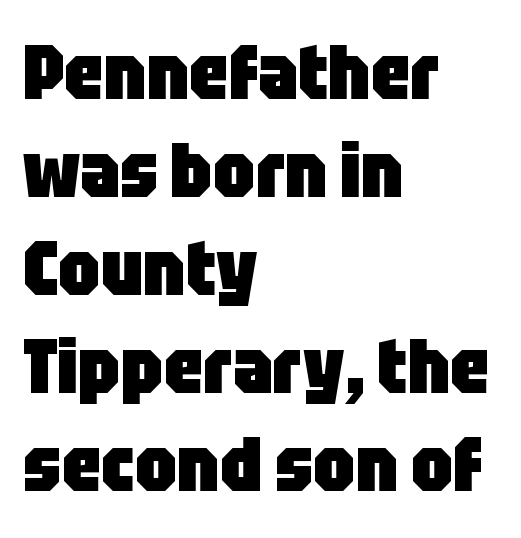
Has an underline been added? It has not. What kind of face is this? One without serifs — a sans. Rows of type keep a routine distance in the vertical direction. The font's upright variant was chosen for this text. Which margin do the lines hug? The left one — the right edge is uneven. Bold? Absolutely — the strokes are thick and heavy.
